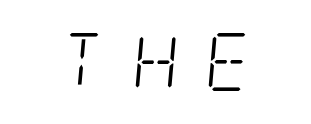
{"serif": "yes", "italic": "yes", "lean": "right", "slant_degrees": 5, "bold": "no", "weight": "light", "width": "condensed", "stroke_contrast": "low", "x_height": "large", "underline": "no", "letter_spacing": "wide", "letter_spacing_em": 0.45, "glyph_px": 58}
